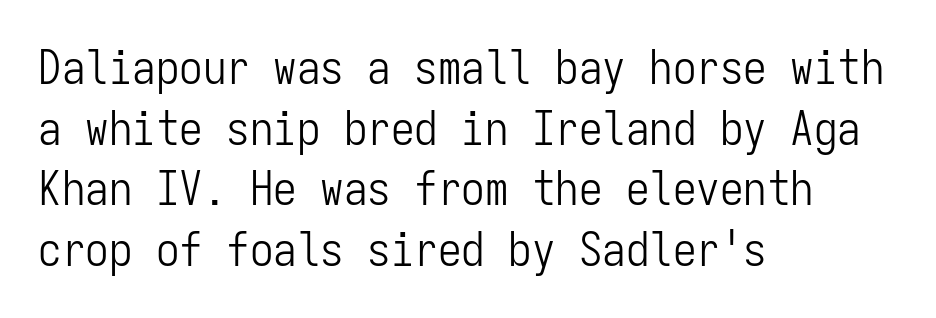
The passage shown stacks its lines at a standard gap. Spacing verdict: monospaced, one width for all characters. Quick note: underline off. Leftover space on each line is placed entirely after the last word. Nope, no serifs anywhere on these letters. No italicization has been applied; the sample stays upright.
